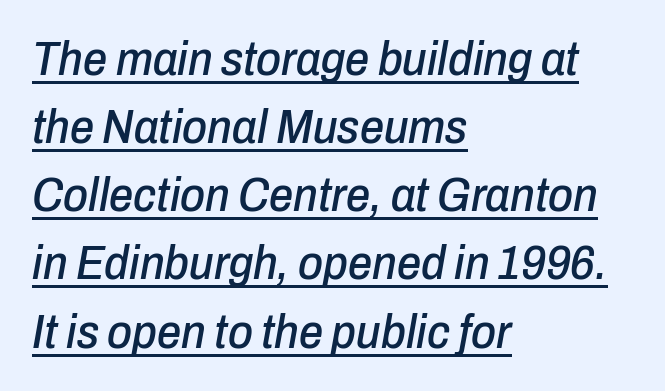
{"italic": "yes", "lean": "right", "slant_degrees": 10, "width": "condensed", "stroke_contrast": "low", "x_height": "medium", "monospaced": "no", "underline": "yes", "align": "left", "line_spacing": "normal", "line_spacing_ratio": 1.42, "letter_spacing": "normal", "letter_spacing_em": 0.0, "glyph_px": 48}
